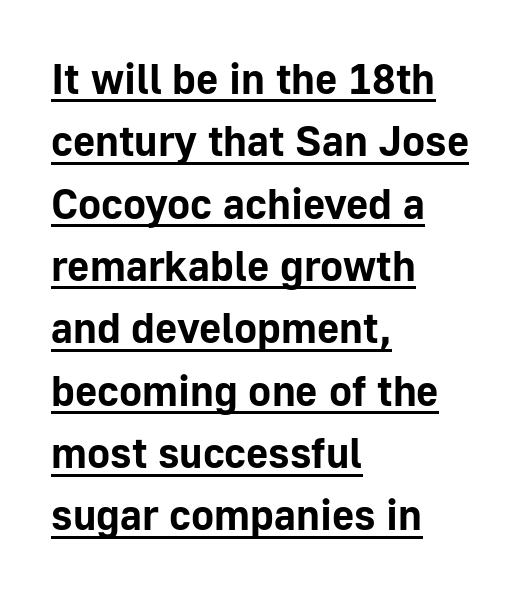
Q: Is the text bold? A: Yes.
Q: Is the text italic (slanted)? A: No, it is upright.
Q: Is the typeface a serif or a sans-serif typeface? A: Sans-serif.
Q: Is the text underlined? A: Yes.
Q: How is the paragraph aligned? A: Left-aligned.
Q: Is the spacing between letters normal or unusually wide? A: Normal.
Q: Is the spacing between lines tight, normal or loose? A: Normal.
Q: Width (condensed, normal, or wide)? A: Normal.
Q: Stroke contrast? A: Low.
Q: x-height? A: Medium.
Q: Monospaced? A: No.
